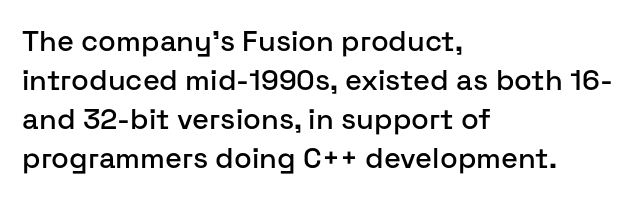
Q: Is the text italic (slanted)? A: No, it is upright.
Q: Is the typeface a serif or a sans-serif typeface? A: Sans-serif.
Q: Is the text underlined? A: No.
Q: How is the paragraph aligned? A: Left-aligned.
Q: Is the spacing between letters normal or unusually wide? A: Normal.
Q: Is the spacing between lines tight, normal or loose? A: Normal.
Q: Width (condensed, normal, or wide)? A: Normal.
Q: Stroke contrast? A: Low.
Q: x-height? A: Medium.
Q: Monospaced? A: No.
